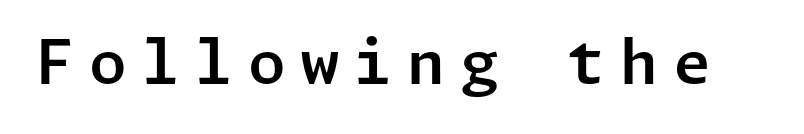
The font's upright variant was chosen for this text. Check under the words: just untouched page. You can tell from the bare stems that sans-serif type was used. The tracking jumps out immediately: characters are airy and widely separated.
